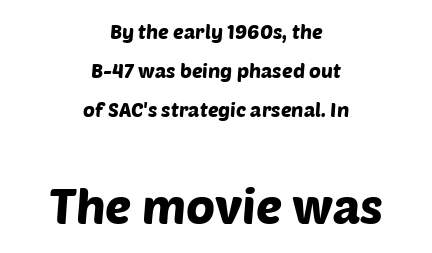
Alignment: centered. Size contrast runs from small at the top to large at the bottom. Spacing between characters is what you'd get straight out of the box. Note the varied advance widths — an 'i' is clearly narrower than an 'm'.
